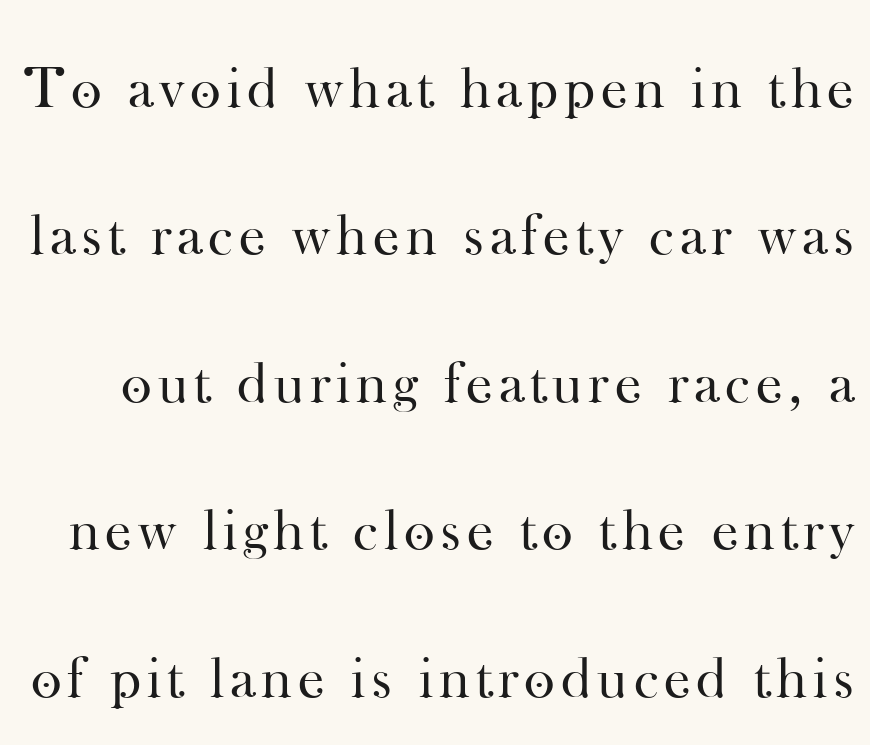
Q: Is the text bold? A: No.
Q: Is the text italic (slanted)? A: No, it is upright.
Q: Is the typeface a serif or a sans-serif typeface? A: Serif.
Q: Is the text underlined? A: No.
Q: Is the spacing between lines tight, normal or loose? A: Loose.
Q: Width (condensed, normal, or wide)? A: Normal.
Q: Stroke contrast? A: High.
Q: x-height? A: Small.
Q: Monospaced? A: No.
